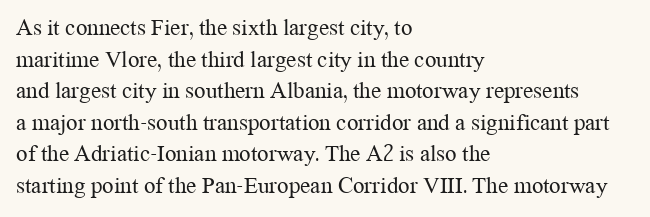
Q: Is the text bold? A: No.
Q: Is the text italic (slanted)? A: No, it is upright.
Q: Is the text underlined? A: No.
Q: How is the paragraph aligned? A: Left-aligned.
Q: Is the spacing between letters normal or unusually wide? A: Normal.
Q: Is the spacing between lines tight, normal or loose? A: Normal.
